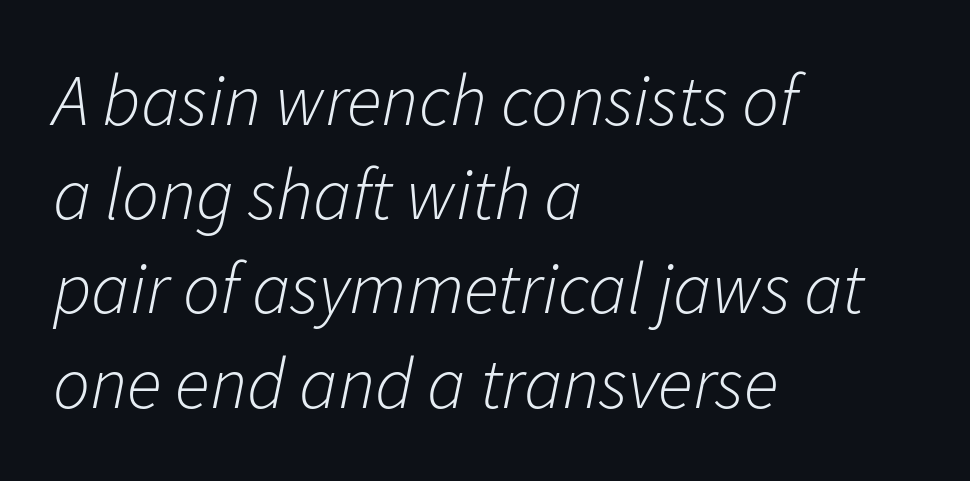
Casual observation: everything's shoved over to the left. Think standard paragraph weight, or any step lighter than that. These lines are rendered in a variable-pitch font. Here the glyphs are tracked normally, forming tight word shapes.
